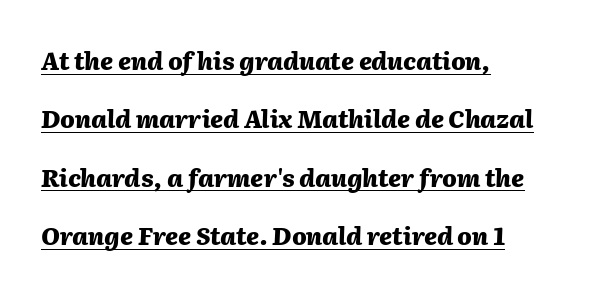
Q: Is the text bold? A: Yes.
Q: Is the text italic (slanted)? A: Yes, it leans right by about 2 degrees.
Q: Is the text underlined? A: Yes.
Q: How is the paragraph aligned? A: Left-aligned.
Q: Is the spacing between letters normal or unusually wide? A: Normal.
Q: Is the spacing between lines tight, normal or loose? A: Loose.
